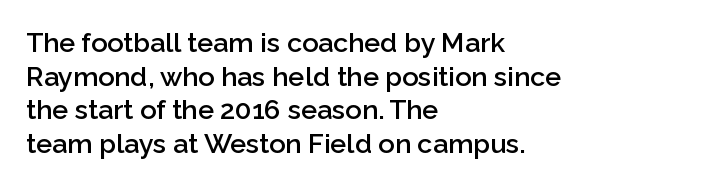
{"italic": "no", "bold": "semi", "underline": "no", "align": "left", "line_spacing": "normal", "line_spacing_ratio": 1.25, "letter_spacing": "normal", "letter_spacing_em": 0.0, "glyph_px": 27}
